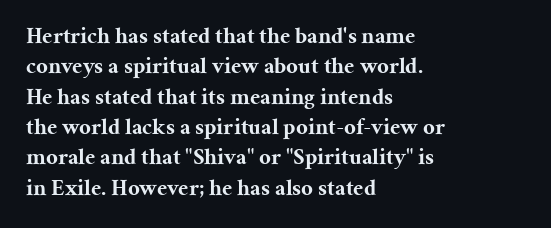
Each word holds together tightly as a unit, with standard inter-letter gaps. Typeset ragged right — the left edge is the straight one. Has an underline been added? It has not. The passage shown stacks its lines at a standard gap. A typesetter would mark this as roman, not italic. The passage shown is emphatically bold.
